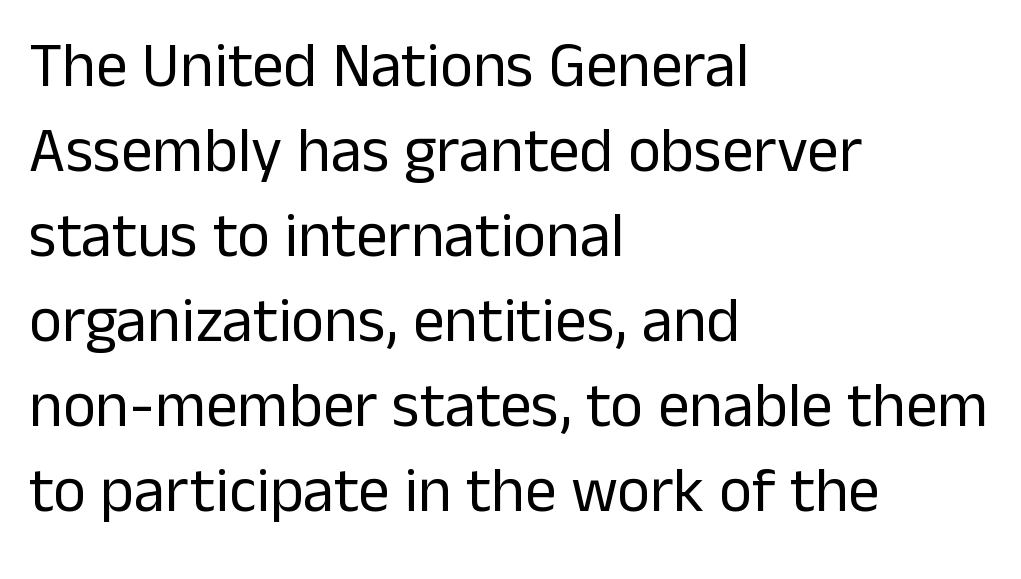
The image shows 63 px regular-weight sans-serif type, upright; set left-aligned, normal line spacing (1.35x), normal letter spacing, not underlined; low stroke contrast and a medium x-height.
